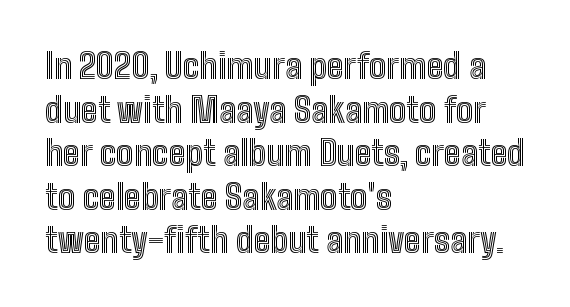
The line texture is even and compact thanks to regular tracking. Horizontal alignment here is leftward, the default for most running prose. Proportional: the letters do not fall into vertical columns. Each new line begins a customary step beneath the previous one.
